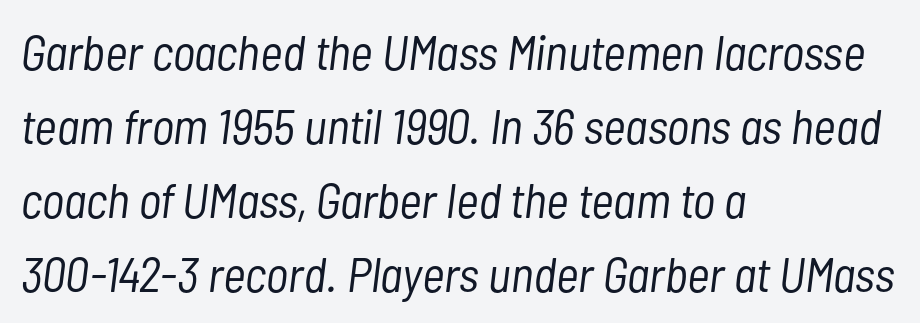
The image shows 49 px light, condensed type, italic (leaning right); set left-aligned, normal line spacing (1.51x), normal letter spacing, not underlined; low stroke contrast and a medium x-height.
